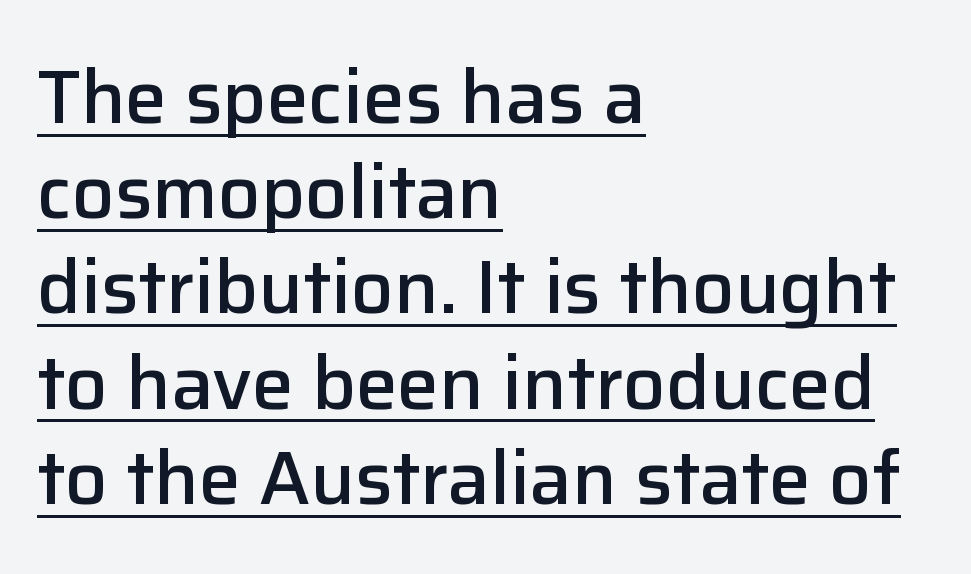
The image shows 75 px semibold sans-serif type, upright; set left-aligned, normal line spacing (1.27x), normal letter spacing, underlined; low stroke contrast and a medium x-height.
